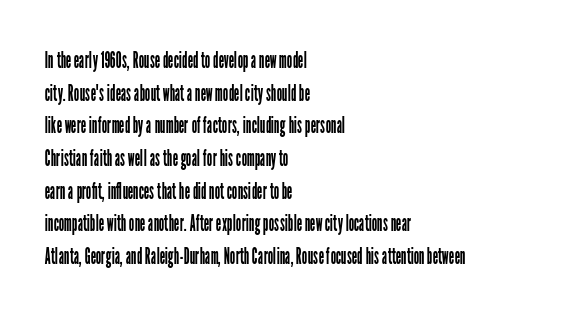
The image shows 24 px text type, upright; set left-aligned, normal line spacing (1.36x), normal letter spacing, not underlined.
